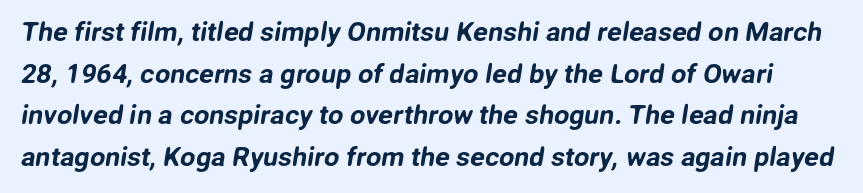
{"underline": "no", "line_spacing": "normal", "line_spacing_ratio": 1.54, "letter_spacing": "normal", "letter_spacing_em": 0.0, "glyph_px": 27}
